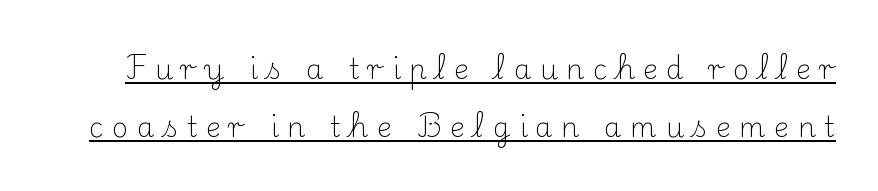
Q: Is the text bold? A: No.
Q: Is the text italic (slanted)? A: No, it is upright.
Q: Is the typeface a serif or a sans-serif typeface? A: Serif.
Q: Is the text underlined? A: Yes.
Q: Is the spacing between letters normal or unusually wide? A: Unusually wide.
Q: Is the spacing between lines tight, normal or loose? A: Loose.
Q: Width (condensed, normal, or wide)? A: Normal.
Q: Stroke contrast? A: Medium.
Q: x-height? A: Small.
Q: Monospaced? A: No.
